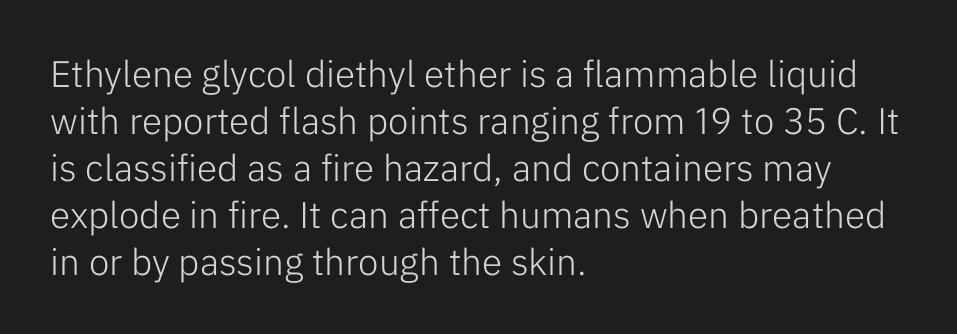
The image shows 37 px light sans-serif type, upright; set left-aligned, normal line spacing (1.27x), normal letter spacing, not underlined; low stroke contrast and a medium x-height.
